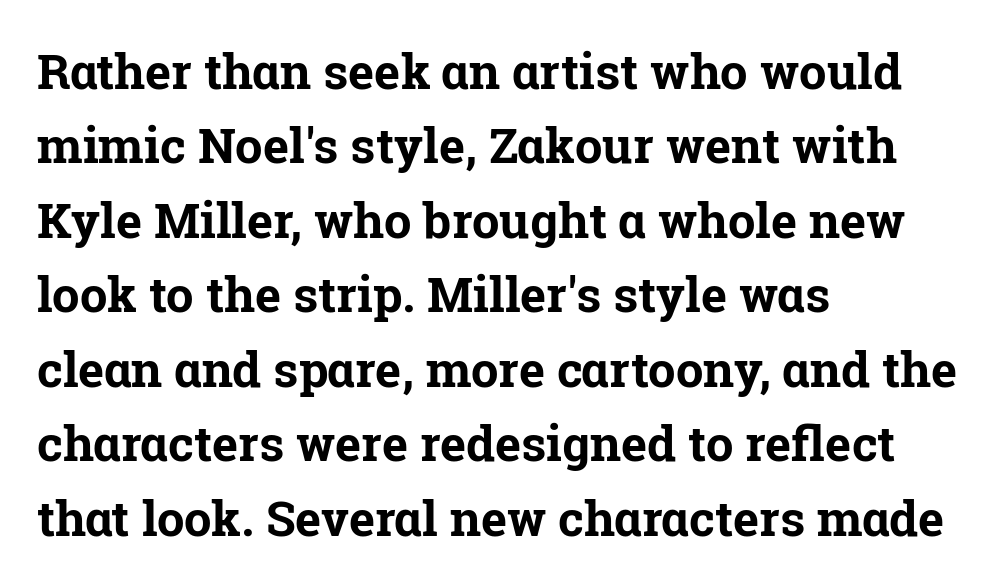
Short and long lines alike share a common starting point at left. Looks like regular typesetting: each glyph gets only the width it needs. Beneath every word, the page is bare. Glyph-to-glyph distance matches everyday printed text. Small tapered or slab feet sit at the stroke ends, so this counts as serif. Compared with an ordinary text face, these strokes are far heavier — a full bold.
